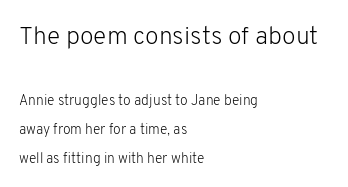
{"italic": "no", "bold": "no", "underline": "no", "align": "left", "line_spacing": "loose", "line_spacing_ratio": 2.08, "letter_spacing": "normal", "letter_spacing_em": 0.0, "larger_block": "first", "size_ratio": 1.79, "glyph_px": 25}
